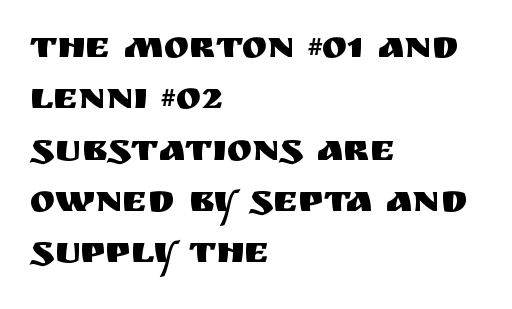
The image shows 38 px sans-serif type, upright; set left-aligned, normal line spacing (1.35x), normal letter spacing, not underlined; medium stroke contrast and a large x-height.
